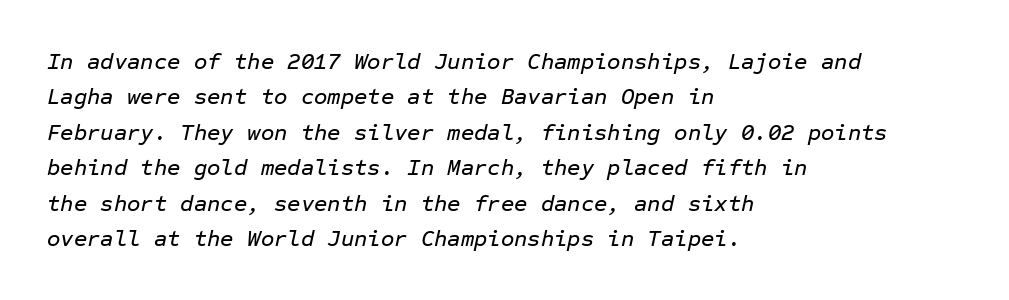
The image shows 23 px text type, italic (leaning right); set left-aligned, normal line spacing (1.54x), normal letter spacing, not underlined.
